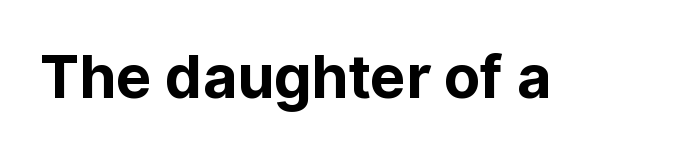
The image shows 59 px bold sans-serif type, upright; set normal letter spacing, not underlined; low stroke contrast and a medium x-height.
